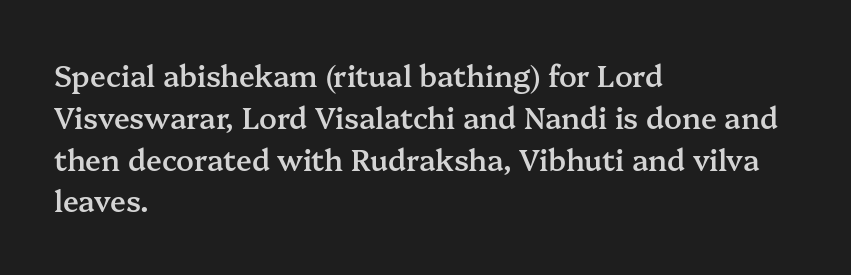
{"serif": "yes", "italic": "no", "bold": "semi", "weight": "semibold", "width": "normal", "stroke_contrast": "medium", "x_height": "medium", "monospaced": "no", "underline": "no", "align": "left", "line_spacing": "normal", "line_spacing_ratio": 1.44, "letter_spacing": "normal", "letter_spacing_em": 0.0, "glyph_px": 29}
